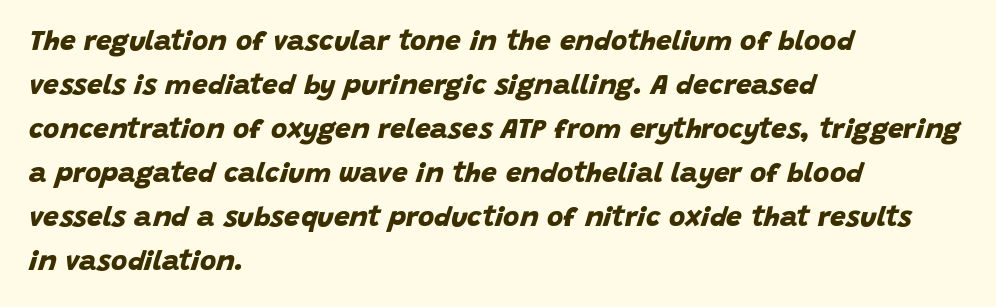
The image shows 28 px bold sans-serif type; set left-aligned, normal line spacing (1.57x), normal letter spacing, not underlined; low stroke contrast and a large x-height.
